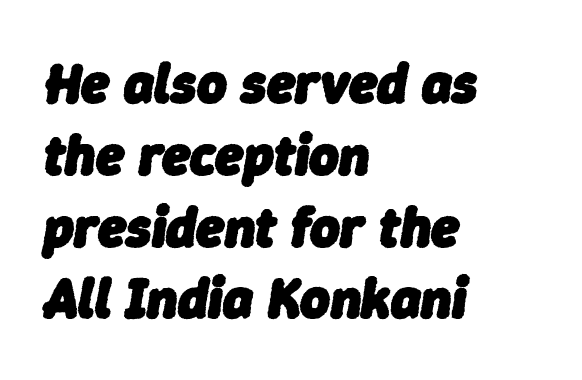
The image shows 57 px heavy type, italic (leaning right); set left-aligned, normal line spacing (1.26x), normal letter spacing, not underlined; low stroke contrast and a medium x-height.
